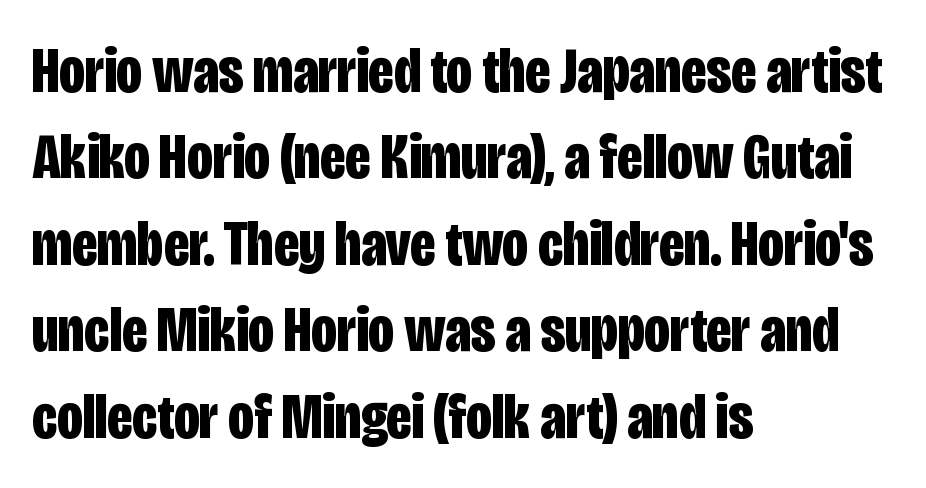
The image shows 64 px bold, condensed sans-serif type, upright; set left-aligned, normal line spacing (1.35x), normal letter spacing, not underlined; low stroke contrast and a large x-height.
